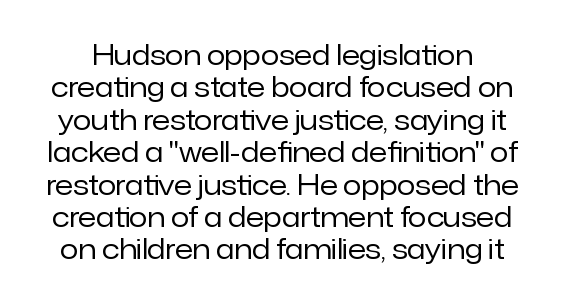
It's the straight-up-and-down kind of type. You could call the tracking neutral — neither tight nor loose. A quiet, ordinary-to-light weight characterises the typeface. Plain, unruled lines of type.
